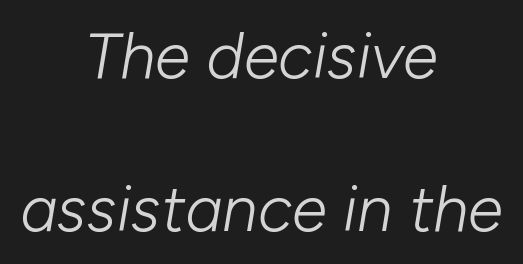
{"italic": "yes", "lean": "right", "slant_degrees": 10, "bold": "no", "weight": "light", "width": "normal", "stroke_contrast": "low", "x_height": "medium", "monospaced": "no", "underline": "no", "align": "center", "line_spacing": "loose", "line_spacing_ratio": 2.39, "letter_spacing": "normal", "letter_spacing_em": 0.0, "glyph_px": 64}
